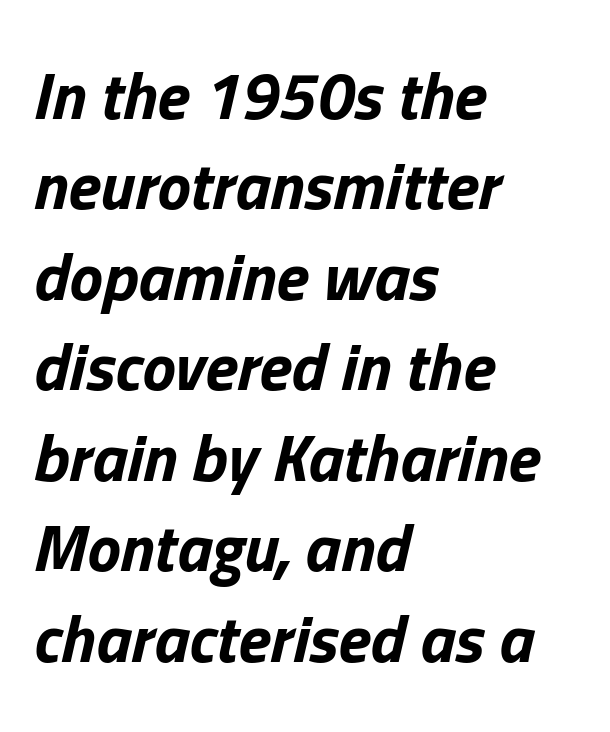
The image shows 67 px bold type, italic (leaning right); set left-aligned, normal line spacing (1.35x), normal letter spacing, not underlined; low stroke contrast and a medium x-height.
